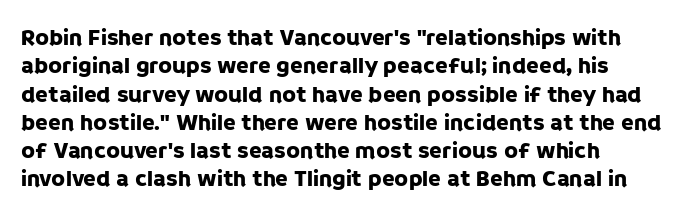
One-word summary of the alignment: left. These lines keep a tight, regular rhythm from letter to letter. Letters rest on an invisible, unmarked baseline. In terms of posture, this sample is upright.
